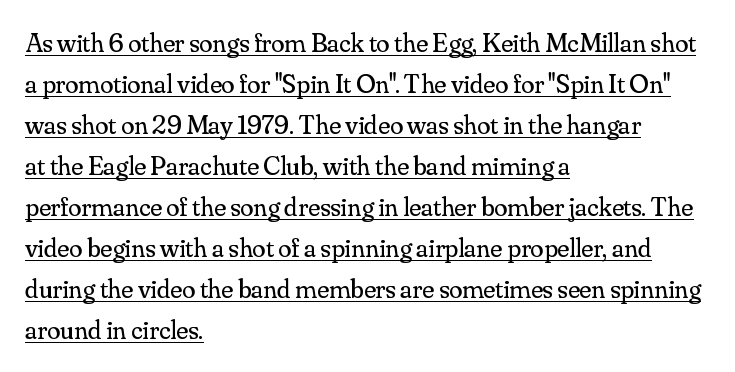
The image shows 27 px text type, upright; set left-aligned, normal line spacing (1.52x), normal letter spacing, underlined.
